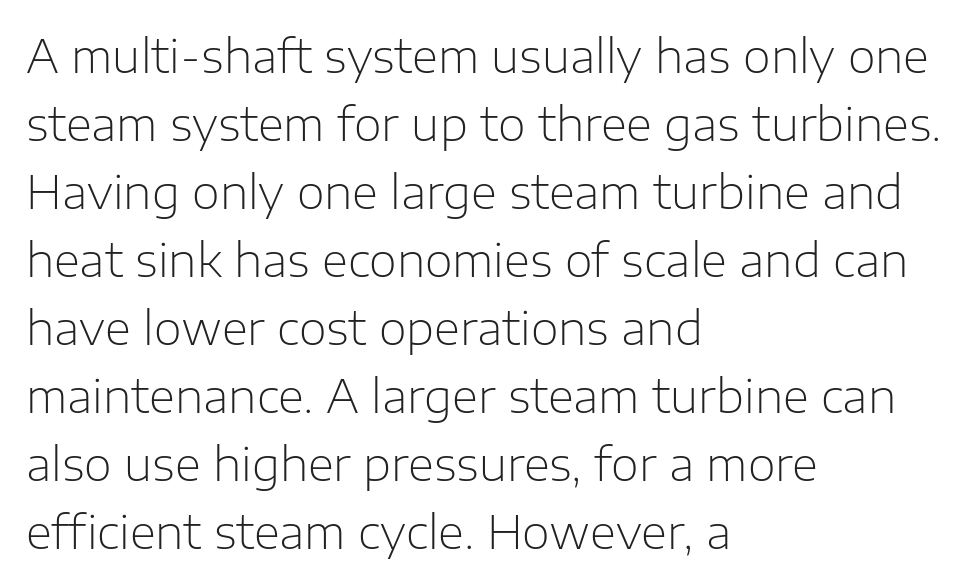
The image shows 45 px light sans-serif type, upright; set left-aligned, normal line spacing (1.51x), normal letter spacing, not underlined; low stroke contrast and a medium x-height.
